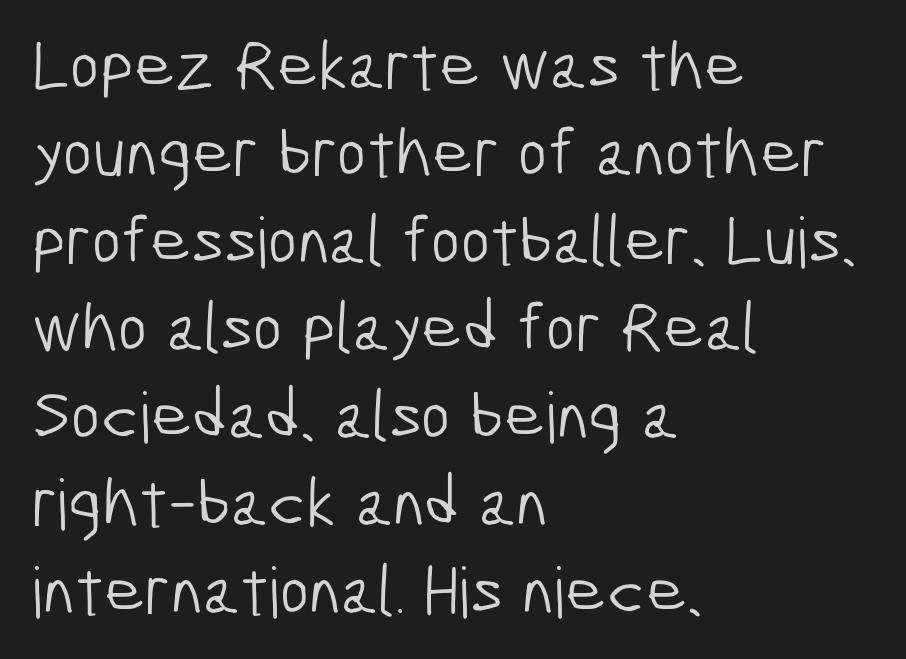
How are the letters spaced? Ordinarily, with no added tracking. In terms of leading, this rendering sits right in the middle. Does the copy run flush right? No — it runs flush left. The rendering shows plain stroke endings on the letterforms — a sans-serif design.
